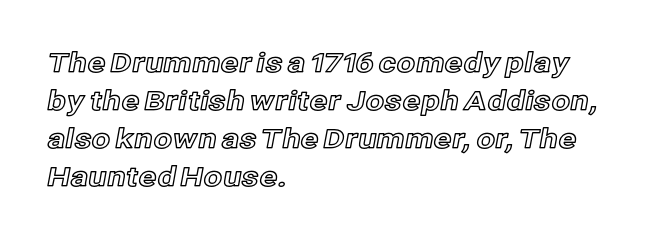
The image shows 27 px text type; set left-aligned, normal line spacing (1.41x), normal letter spacing, not underlined.
